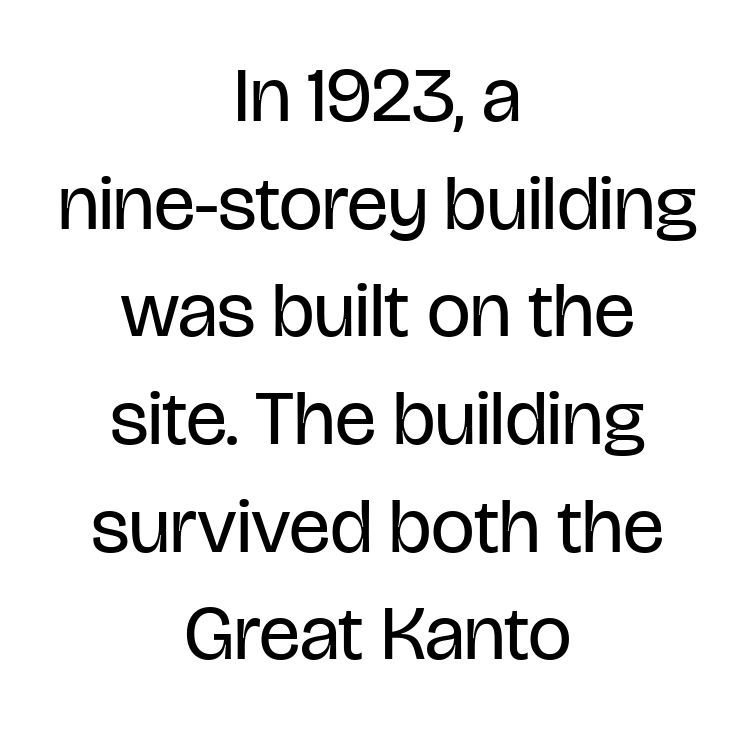
One glance says typical: line gaps are just what's usual. These lines are rendered in a variable-pitch font. Unlike a traditional serif, this face leaves its strokes unadorned. A clean baseline with only descenders dipping below it. The strokes are not fattened; the text isn't bold.
